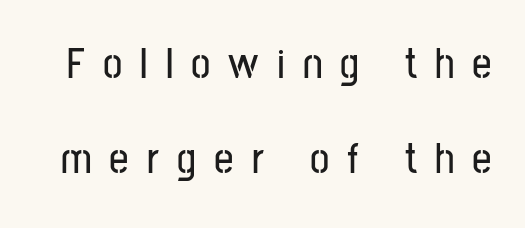
Q: Is the text italic (slanted)? A: No, it is upright.
Q: Is the typeface a serif or a sans-serif typeface? A: Sans-serif.
Q: Is the text underlined? A: No.
Q: Is the spacing between letters normal or unusually wide? A: Unusually wide.
Q: Is the spacing between lines tight, normal or loose? A: Loose.
Q: Width (condensed, normal, or wide)? A: Condensed.
Q: Stroke contrast? A: Low.
Q: x-height? A: Medium.
Q: Monospaced? A: No.
